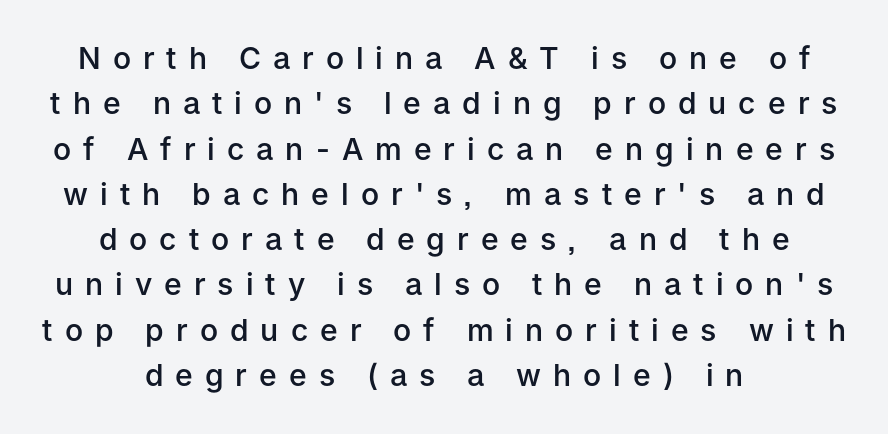
The letters carry no serifs — their stems end cleanly without finishing strokes. Upright lettering throughout. The type is letterspaced generously, with wide tracking. Successive baselines arrive at the customary interval. The area under the type is left untouched. A bit beefed up — I'd call it semibold rather than bold.
